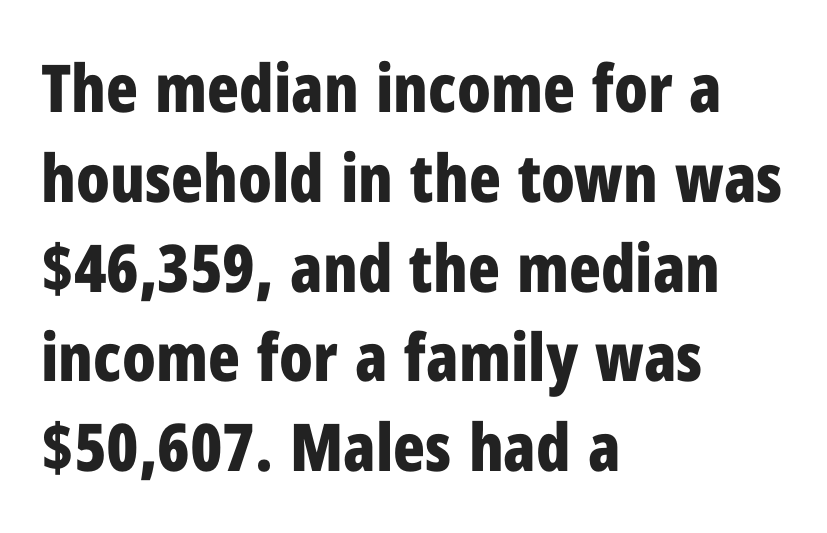
{"serif": "no", "italic": "no", "bold": "yes", "weight": "bold", "width": "condensed", "stroke_contrast": "low", "x_height": "medium", "monospaced": "no", "underline": "no", "align": "left", "line_spacing": "normal", "line_spacing_ratio": 1.36, "letter_spacing": "normal", "letter_spacing_em": 0.0, "glyph_px": 66}
